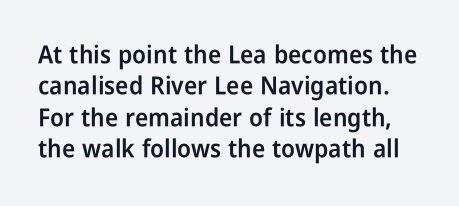
Q: Is the text bold? A: Semi-bold.
Q: Is the text italic (slanted)? A: No, it is upright.
Q: Is the text underlined? A: No.
Q: Is the spacing between letters normal or unusually wide? A: Normal.
Q: Is the spacing between lines tight, normal or loose? A: Normal.
